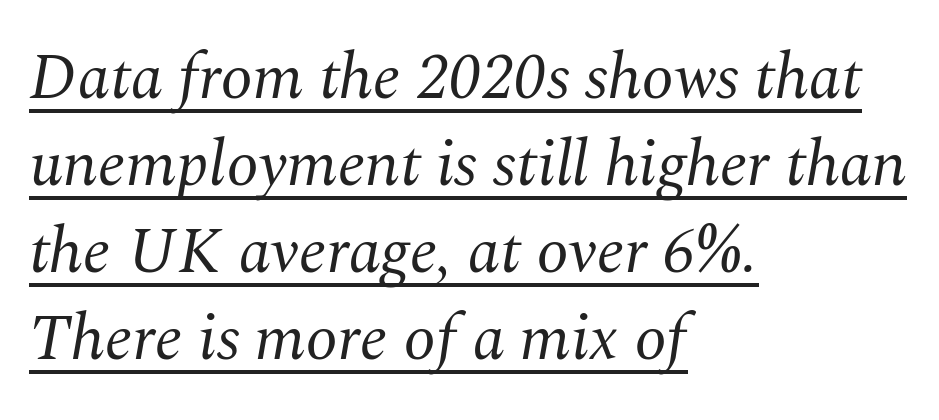
Alignment: flush left. The leading is moderate, giving the passage an even texture. Quick note: underline on. Proportional: the letters do not fall into vertical columns. The font family rendered here belongs to the serif group. This sample uses an oblique cut, with every glyph tilted off the vertical.
